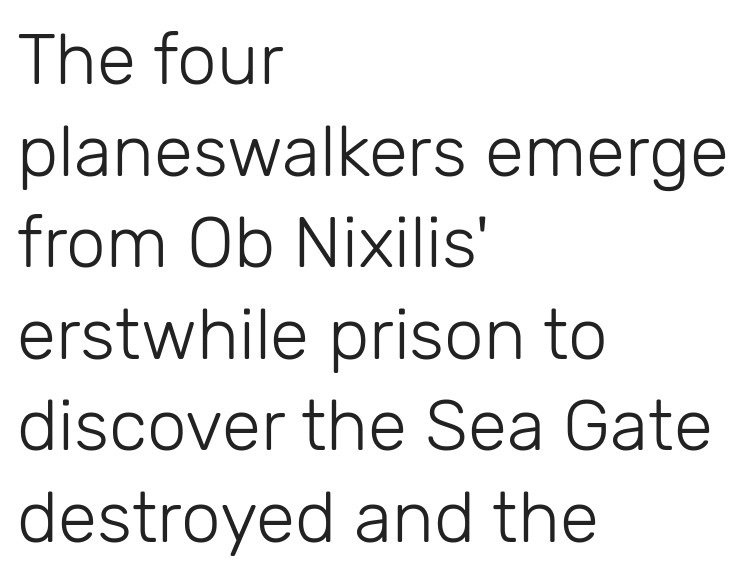
Q: Is the text bold? A: No.
Q: Is the text italic (slanted)? A: No, it is upright.
Q: Is the typeface a serif or a sans-serif typeface? A: Sans-serif.
Q: Is the text underlined? A: No.
Q: How is the paragraph aligned? A: Left-aligned.
Q: Is the spacing between letters normal or unusually wide? A: Normal.
Q: Is the spacing between lines tight, normal or loose? A: Normal.
Q: Width (condensed, normal, or wide)? A: Normal.
Q: Stroke contrast? A: Low.
Q: x-height? A: Medium.
Q: Monospaced? A: No.
